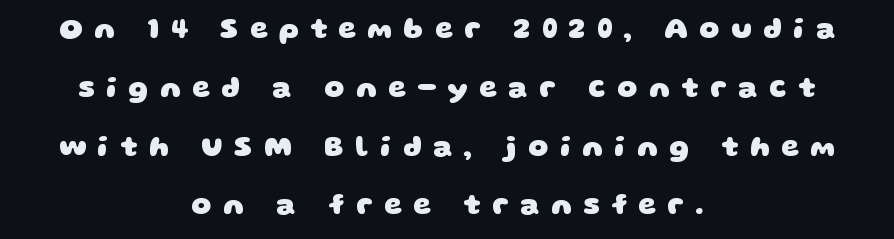
Q: Is the text bold? A: Yes.
Q: Is the typeface a serif or a sans-serif typeface? A: Sans-serif.
Q: Is the text underlined? A: No.
Q: How is the paragraph aligned? A: Centered.
Q: Is the spacing between letters normal or unusually wide? A: Unusually wide.
Q: Is the spacing between lines tight, normal or loose? A: Loose.
Q: Width (condensed, normal, or wide)? A: Wide.
Q: Stroke contrast? A: Low.
Q: x-height? A: Large.
Q: Monospaced? A: No.
